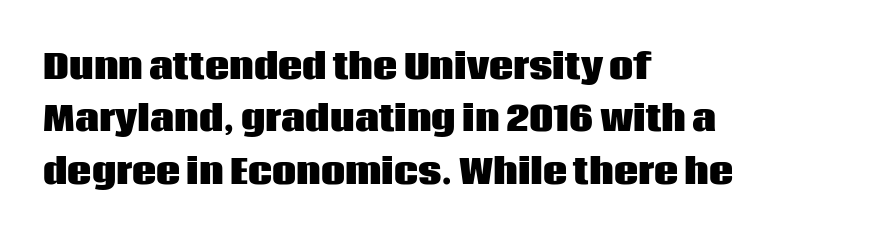
The image shows 34 px heavy sans-serif type, upright; set left-aligned, normal line spacing (1.54x), normal letter spacing, not underlined; low stroke contrast and a large x-height.
